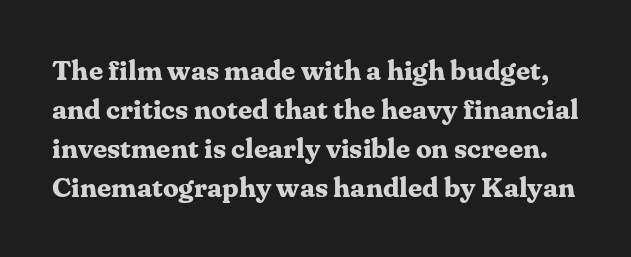
{"serif": "yes", "italic": "no", "bold": "yes", "weight": "bold", "width": "normal", "stroke_contrast": "medium", "x_height": "medium", "monospaced": "no", "underline": "no", "line_spacing": "normal", "line_spacing_ratio": 1.39, "letter_spacing": "normal", "letter_spacing_em": 0.0, "glyph_px": 28}
